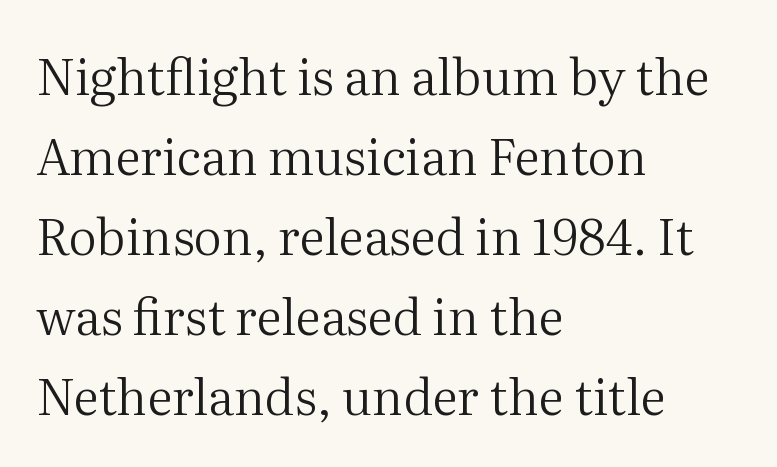
Q: Is the text bold? A: No.
Q: Is the text italic (slanted)? A: No, it is upright.
Q: Is the typeface a serif or a sans-serif typeface? A: Serif.
Q: Is the text underlined? A: No.
Q: How is the paragraph aligned? A: Left-aligned.
Q: Is the spacing between letters normal or unusually wide? A: Normal.
Q: Is the spacing between lines tight, normal or loose? A: Normal.
Q: Width (condensed, normal, or wide)? A: Normal.
Q: Stroke contrast? A: Medium.
Q: x-height? A: Medium.
Q: Monospaced? A: No.
